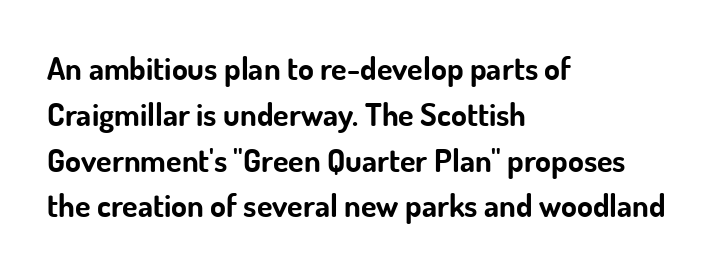
The image shows 32 px bold sans-serif type, upright; set left-aligned, normal line spacing (1.43x), normal letter spacing, not underlined; low stroke contrast and a small x-height.
